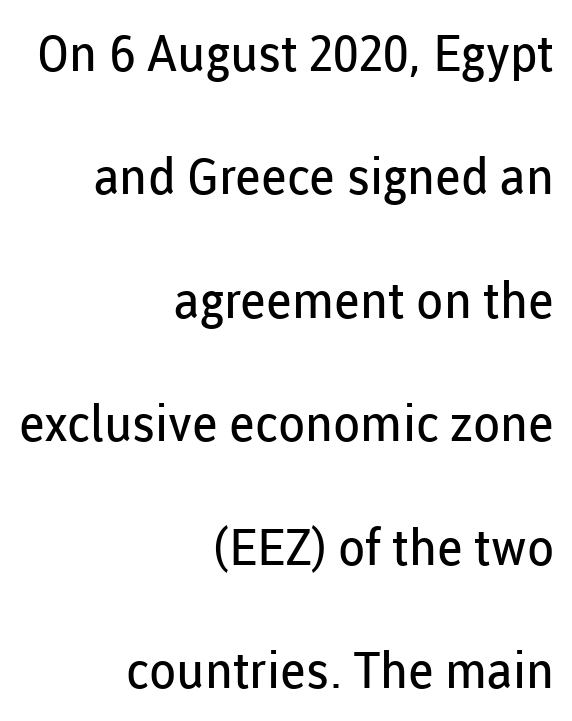
The image shows 50 px regular-weight sans-serif type, upright; set right-aligned, loose line spacing (2.47x), normal letter spacing, not underlined; low stroke contrast and a medium x-height.
